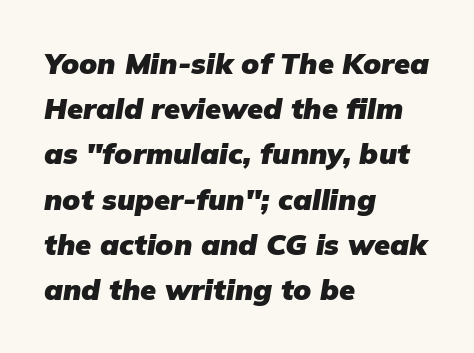
The face used here has the dense, thick strokes of a bold. Note the varied advance widths — an 'i' is clearly narrower than an 'm'. Descender tails drop into unmarked territory. Italic? Definitely — the glyphs are oblique. Tracking value appears to be zero — textbook default spacing. Line beginnings align vertically; line endings do not.
